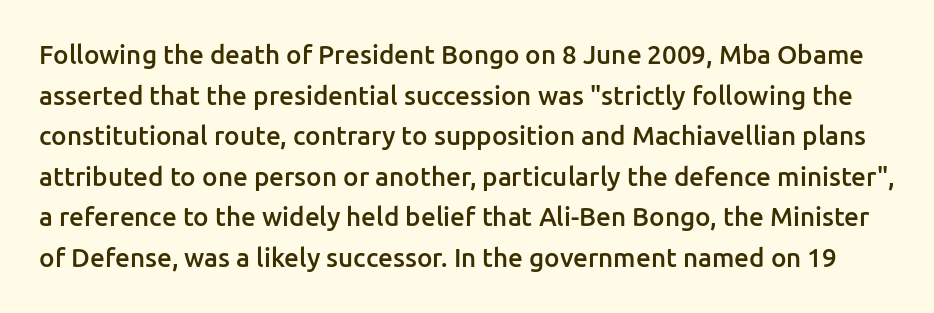
Q: Is the text bold? A: Semi-bold.
Q: Is the text italic (slanted)? A: No, it is upright.
Q: Is the text underlined? A: No.
Q: Is the spacing between letters normal or unusually wide? A: Normal.
Q: Is the spacing between lines tight, normal or loose? A: Normal.
